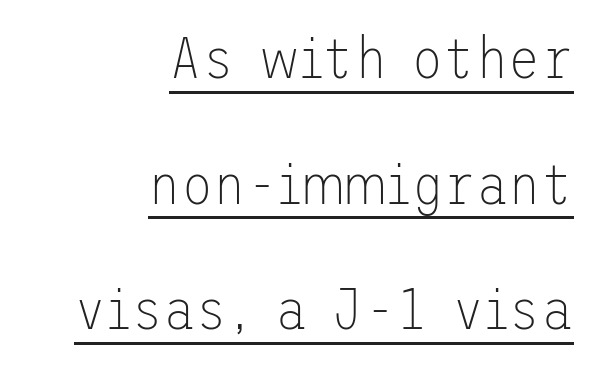
Leading is clearly above the norm, producing a sparse column. Check where the strokes stop: nothing finishes them off — pure sans. Casual observation: everything's shoved over to the right. Italic: no, the glyphs are upright roman.
